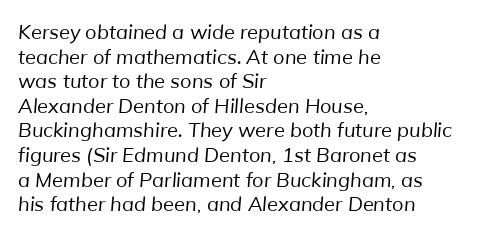
The rendering keeps characters at their native spacing. Visually the block forms a straight wall on the left and a jagged coastline on the right. The space directly below the letters is spotless. Stems and bowls with no extra thickness — not bold.
